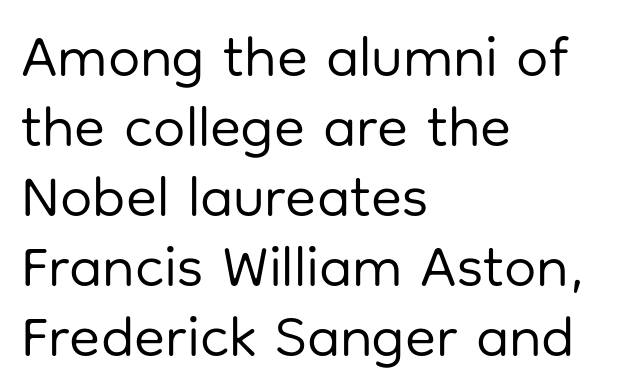
The baseline area is clear. Italic: no, the glyphs are upright roman. You could not count columns in this text — the font is proportionally spaced. These glyphs show unthickened strokes, regular width or finer. The passage shown has conventional tracking throughout.
